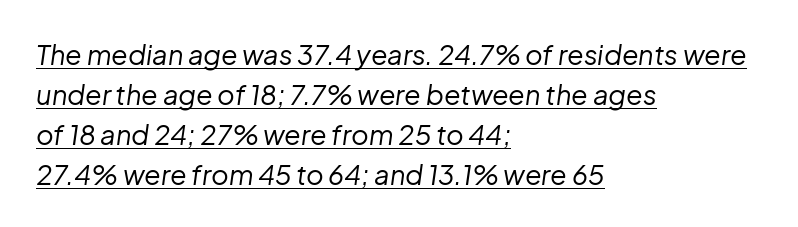
Decoration check: the copy is underlined. The paragraph shown leans on its left margin. The specimen reads as italic at a glance. Heaviness? Minimal to ordinary, like unemphasized prose. Compared with typical paragraphs, the rows here are spaced about the same. What stands out about the letter spacing? Nothing — it is the standard amount.
